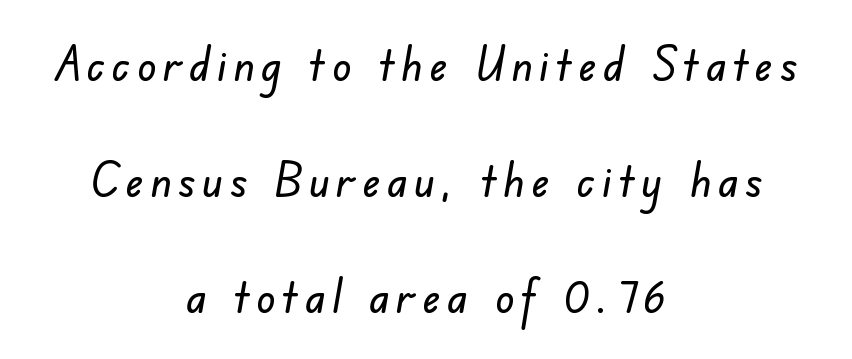
A clean baseline with only descenders dipping below it. Line starts and ends both wander, symmetrically. Character widths vary here, with narrow letters taking less room than wide ones. You can tell from the bare stems that sans-serif type was used. A great deal of white space separates one row of letters from the next.
